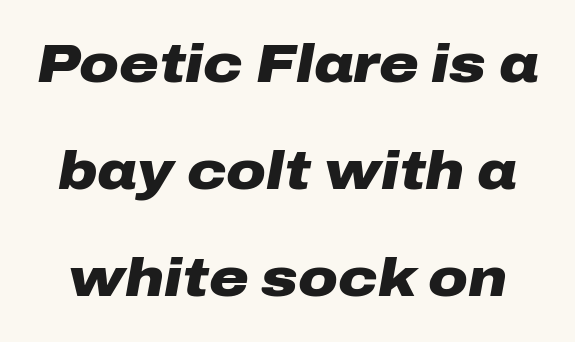
Q: Is the text bold? A: Yes.
Q: Is the text italic (slanted)? A: Yes, it leans right by about 10 degrees.
Q: Is the text underlined? A: No.
Q: Is the spacing between letters normal or unusually wide? A: Normal.
Q: Is the spacing between lines tight, normal or loose? A: Loose.
Q: Width (condensed, normal, or wide)? A: Wide.
Q: Stroke contrast? A: Low.
Q: x-height? A: Medium.
Q: Monospaced? A: No.
